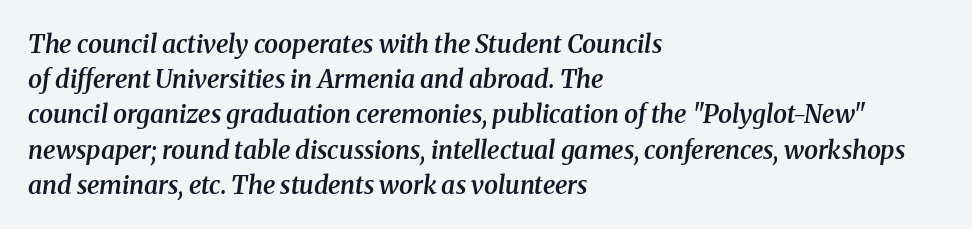
{"italic": "yes", "lean": "right", "slant_degrees": 8, "bold": "semi", "underline": "no", "align": "left", "line_spacing": "normal", "line_spacing_ratio": 1.41, "letter_spacing": "normal", "letter_spacing_em": 0.0, "glyph_px": 25}
